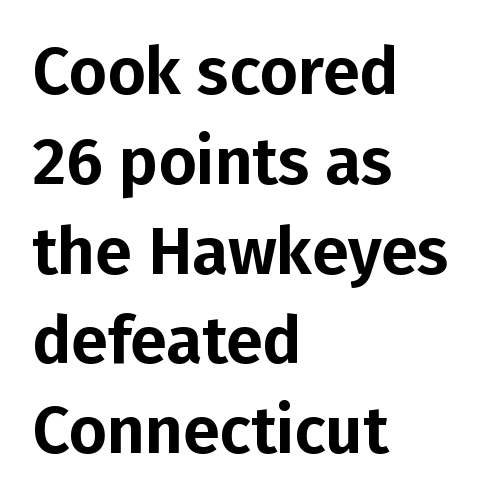
{"serif": "no", "italic": "no", "width": "normal", "stroke_contrast": "low", "x_height": "medium", "monospaced": "no", "underline": "no", "align": "left", "line_spacing": "normal", "line_spacing_ratio": 1.36, "letter_spacing": "normal", "letter_spacing_em": 0.0, "glyph_px": 66}
